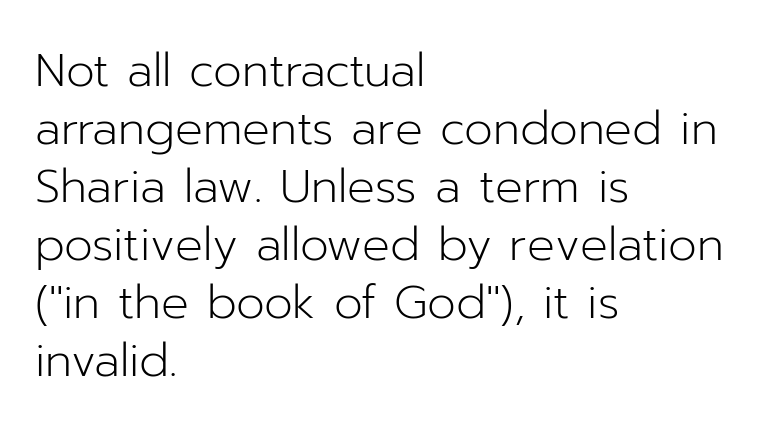
The passage shown is not bold in any degree. Examine the stroke ends and you'll find no serifs. The ragged edge is on the right, which tells us the setting is flush left. Rows of type keep a routine distance in the vertical direction. The string is rendered with underlining switched off.
